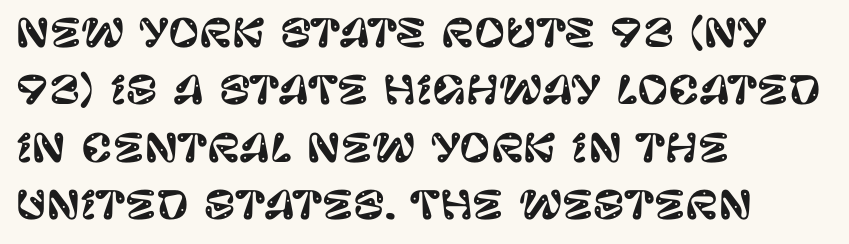
Q: Is the text italic (slanted)? A: Yes.
Q: Is the typeface a serif or a sans-serif typeface? A: Sans-serif.
Q: Is the text underlined? A: No.
Q: How is the paragraph aligned? A: Left-aligned.
Q: Is the spacing between letters normal or unusually wide? A: Normal.
Q: Is the spacing between lines tight, normal or loose? A: Normal.
Q: Width (condensed, normal, or wide)? A: Normal.
Q: Stroke contrast? A: Low.
Q: x-height? A: Large.
Q: Monospaced? A: No.
